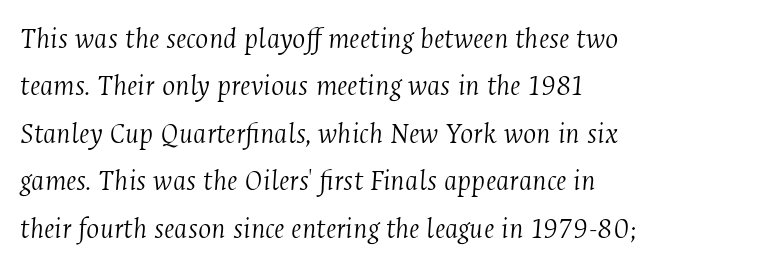
Check under the words: just untouched page. This sample is left-justified, so line endings fall wherever the words run out. Spacing verdict: proportional, widths tailored to each character. No chunkiness to these letters — they're not bold.
